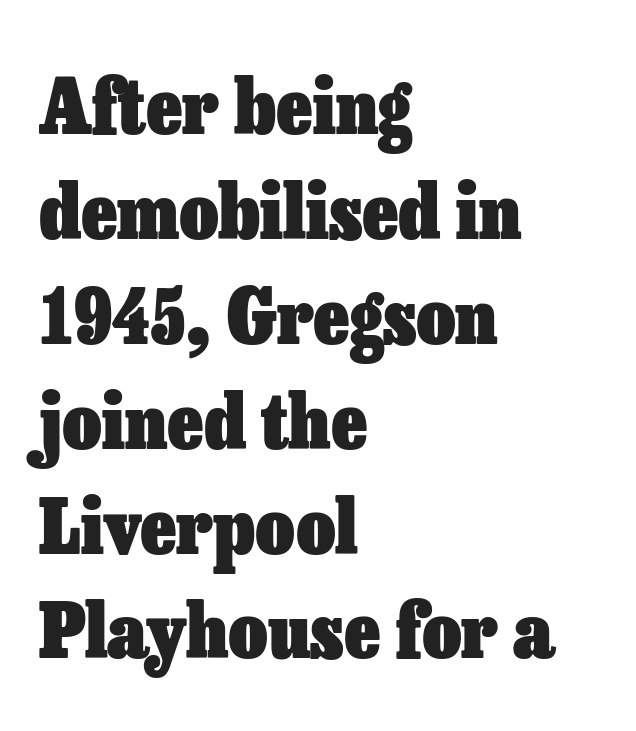
The image shows 76 px heavy type, upright; set left-aligned, normal line spacing (1.38x), normal letter spacing, not underlined; low stroke contrast and a medium x-height.
